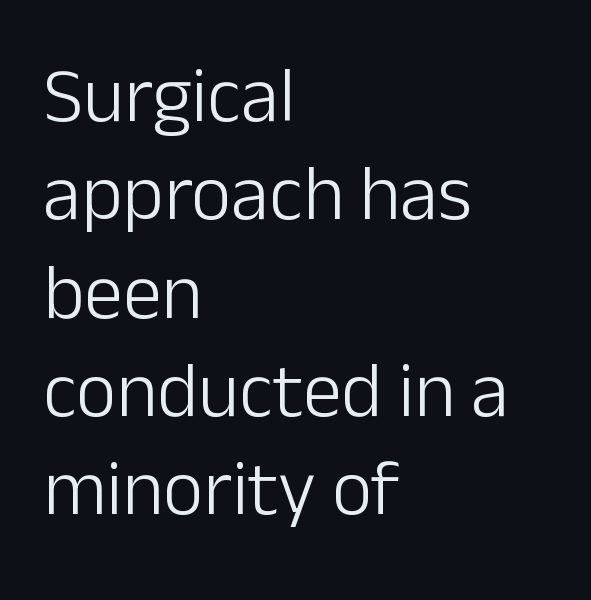
The image shows 78 px light sans-serif type, upright; set left-aligned, normal line spacing (1.26x), normal letter spacing, not underlined; low stroke contrast and a medium x-height.
